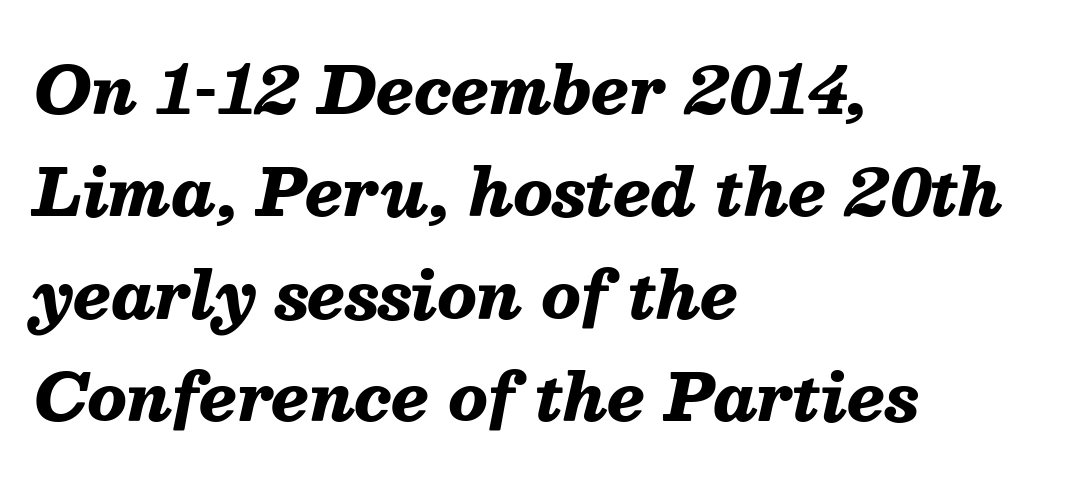
Q: Is the text bold? A: Yes.
Q: Is the text italic (slanted)? A: Yes, it leans right by about 13 degrees.
Q: Is the text underlined? A: No.
Q: How is the paragraph aligned? A: Left-aligned.
Q: Is the spacing between letters normal or unusually wide? A: Normal.
Q: Is the spacing between lines tight, normal or loose? A: Normal.
Q: Width (condensed, normal, or wide)? A: Normal.
Q: Stroke contrast? A: Medium.
Q: x-height? A: Medium.
Q: Monospaced? A: No.
